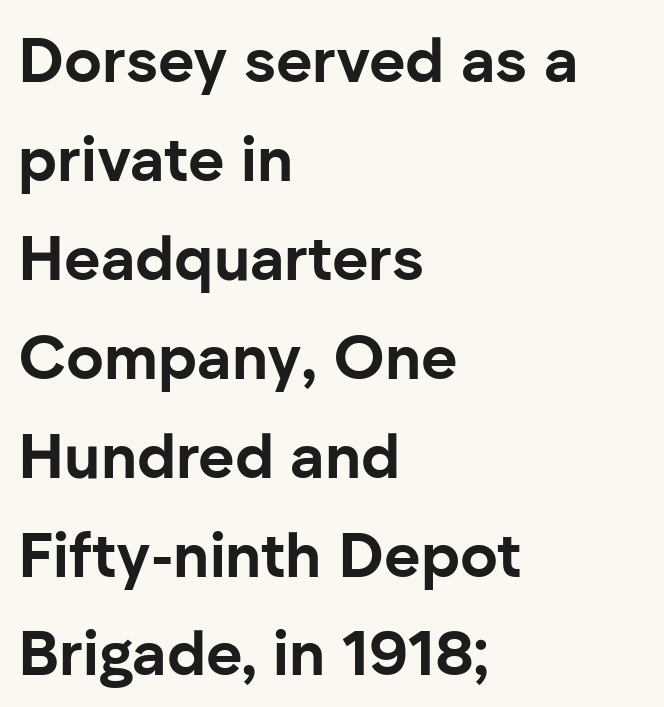
{"serif": "no", "italic": "no", "bold": "yes", "weight": "bold", "width": "normal", "stroke_contrast": "low", "x_height": "medium", "monospaced": "no", "underline": "no", "align": "left", "line_spacing": "normal", "line_spacing_ratio": 1.57, "letter_spacing": "normal", "letter_spacing_em": 0.0, "glyph_px": 63}
